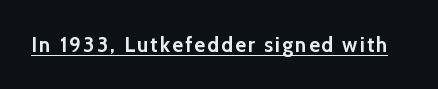
Q: Is the text bold? A: Yes.
Q: Is the text italic (slanted)? A: No, it is upright.
Q: Is the text underlined? A: Yes.
